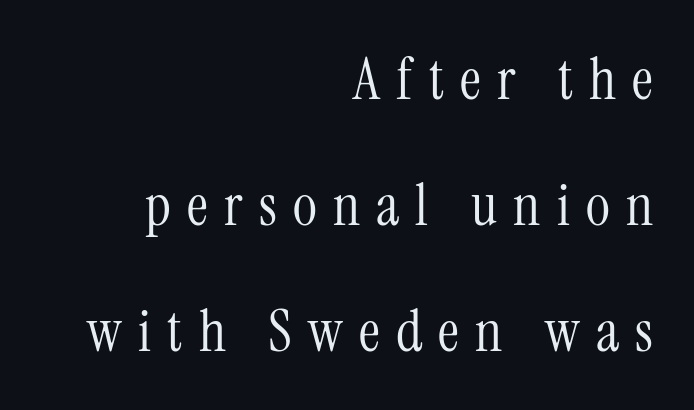
The foot of each line stays bare and open. Students, note that the glyphs here are deliberately spaced far apart. The passage shown is typed in a proportional face where columns would drift. The typesetting does not lean heavy: it is not bold.
